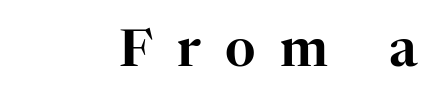
The image shows 52 px serif type, upright; set unusually wide letter spacing (+0.47 em), not underlined; high stroke contrast and a medium x-height.
